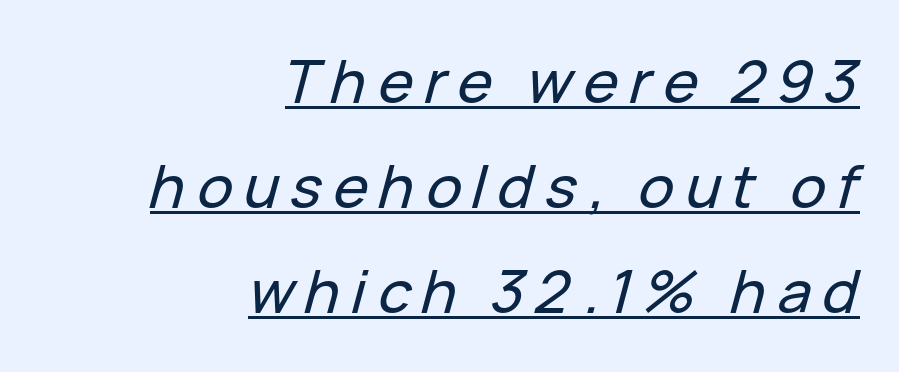
Q: Is the text italic (slanted)? A: Yes, it leans right by about 15 degrees.
Q: Is the text underlined? A: Yes.
Q: How is the paragraph aligned? A: Right-aligned.
Q: Width (condensed, normal, or wide)? A: Normal.
Q: Stroke contrast? A: Low.
Q: x-height? A: Medium.
Q: Monospaced? A: No.
